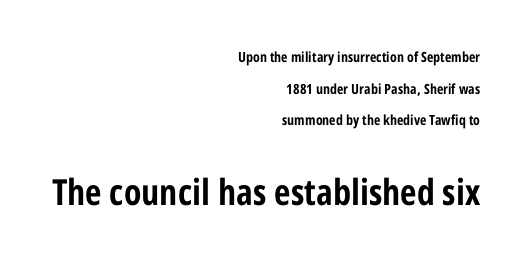
{"serif": "no", "italic": "no", "bold": "yes", "weight": "bold", "width": "condensed", "stroke_contrast": "low", "x_height": "medium", "monospaced": "no", "underline": "no", "align": "right", "line_spacing": "loose", "line_spacing_ratio": 2.26, "letter_spacing": "normal", "letter_spacing_em": 0.0, "larger_block": "second", "size_ratio": 2.57, "glyph_px": 36}
